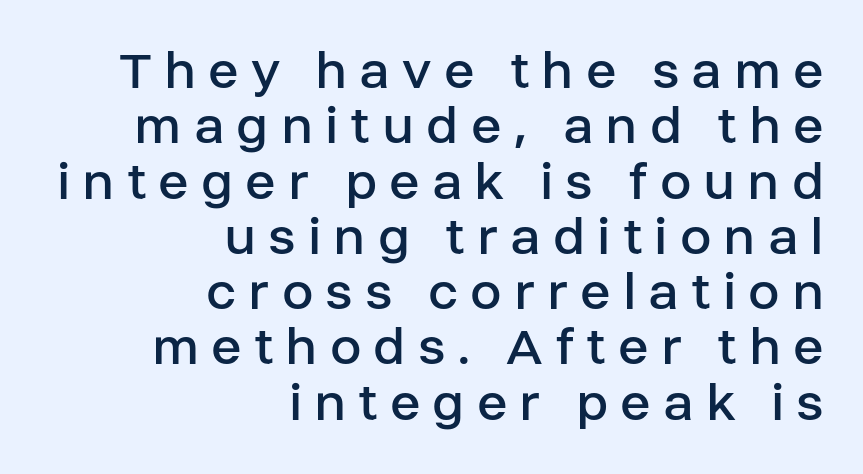
The image shows 57 px regular-weight sans-serif type, upright; set right-aligned, tight line spacing (0.97x), unusually wide letter spacing (+0.21 em), not underlined; low stroke contrast and a large x-height.
